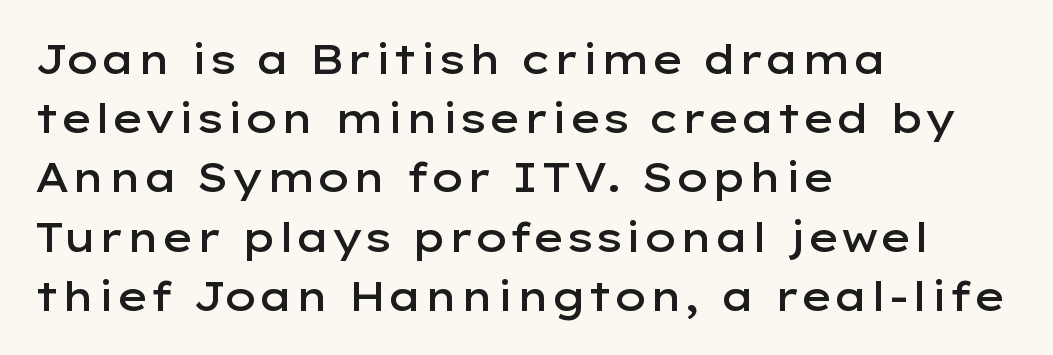
The image shows 40 px semibold, wide sans-serif type, upright; set left-aligned, normal line spacing (1.48x), normal letter spacing, not underlined; low stroke contrast and a medium x-height.
